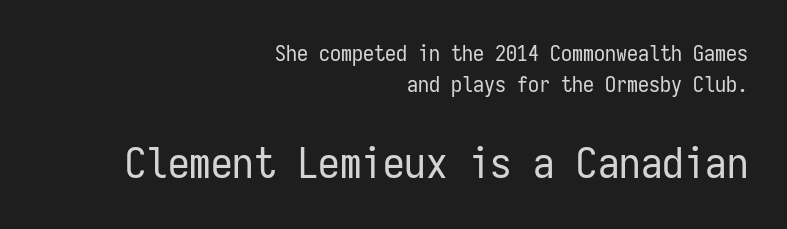
The image shows 43 px regular-weight, condensed sans-serif type, upright, monospaced; set right-aligned, normal line spacing (1.39x), normal letter spacing, not underlined; the second (bottom) block is 1.95x larger; low stroke contrast and a medium x-height.
